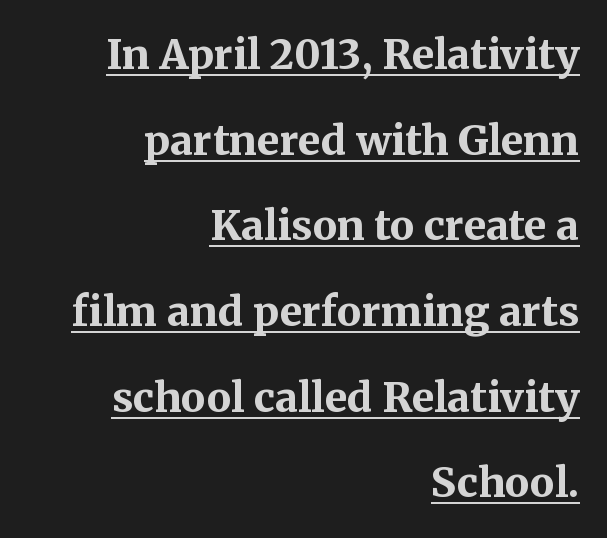
The horizontal fit of the characters is conventional and even. Varying glyph widths throughout — classic text-font behaviour. In terms of weight, the rendering is a true, heavy bold. The text was rendered using a seriffed face with decorative stroke endings. In terms of leading, this rendering errs on the spacious side. These characters rest on top of a visible drawn line.
